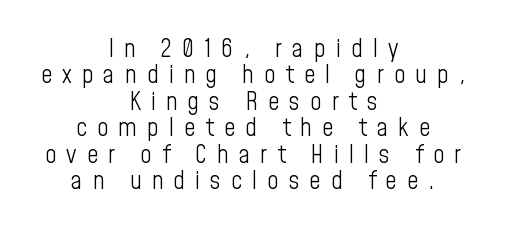
The image shows 25 px text type, upright; set centered, tight line spacing (1.06x), unusually wide letter spacing (+0.4 em), not underlined.
